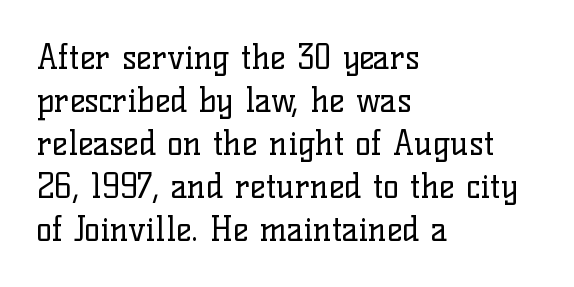
{"serif": "yes", "italic": "no", "bold": "no", "weight": "regular", "width": "normal", "stroke_contrast": "low", "x_height": "medium", "monospaced": "no", "underline": "no", "align": "left", "line_spacing": "normal", "line_spacing_ratio": 1.3, "letter_spacing": "normal", "letter_spacing_em": 0.0, "glyph_px": 33}
